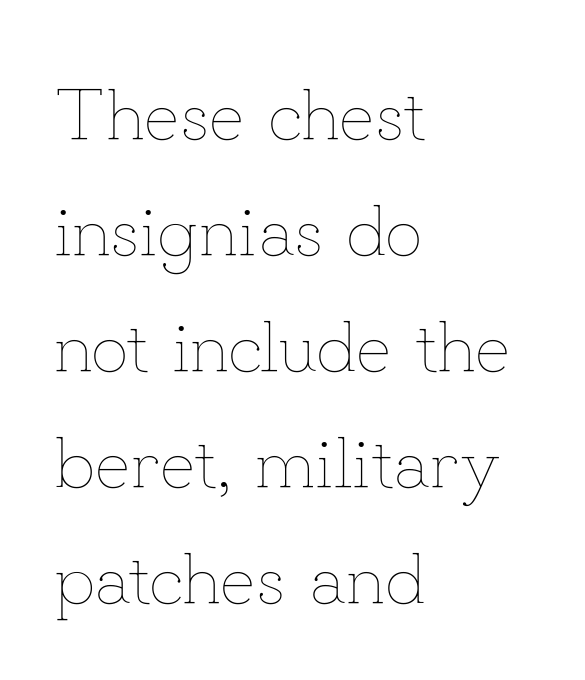
{"italic": "no", "bold": "no", "weight": "thin", "width": "normal", "stroke_contrast": "low", "x_height": "small", "monospaced": "no", "underline": "no", "align": "left", "line_spacing": "normal", "line_spacing_ratio": 1.59, "letter_spacing": "normal", "letter_spacing_em": 0.0, "glyph_px": 73}
